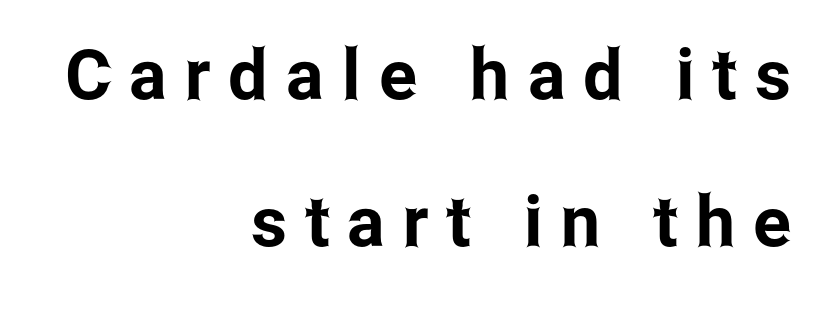
The image shows 70 px condensed sans-serif type, upright; set right-aligned, loose line spacing (2.1x), unusually wide letter spacing (+0.26 em), not underlined; low stroke contrast and a medium x-height.
